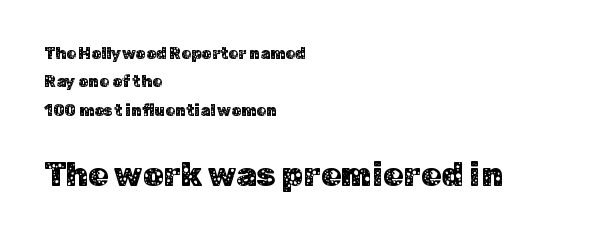
The image shows 33 px sans-serif type, upright; set left-aligned, line spacing 1.77x, normal letter spacing, not underlined; the second (bottom) block is 2.06x larger; low stroke contrast and a medium x-height.
